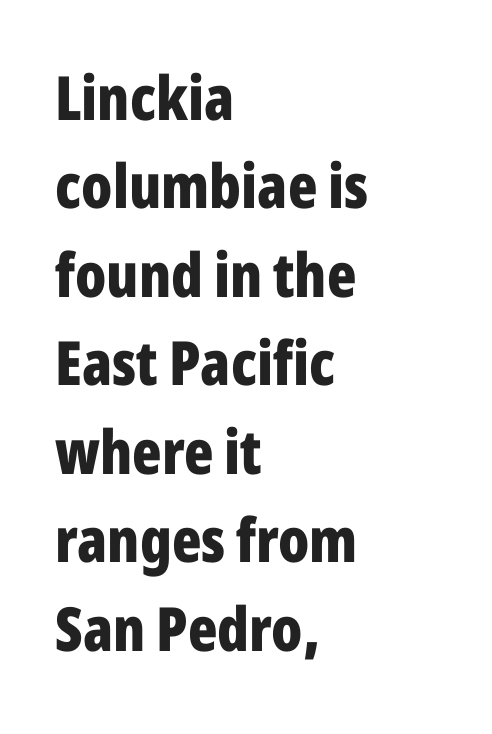
Q: Is the text bold? A: Yes.
Q: Is the text italic (slanted)? A: No, it is upright.
Q: Is the typeface a serif or a sans-serif typeface? A: Sans-serif.
Q: Is the text underlined? A: No.
Q: How is the paragraph aligned? A: Left-aligned.
Q: Is the spacing between letters normal or unusually wide? A: Normal.
Q: Is the spacing between lines tight, normal or loose? A: Normal.
Q: Width (condensed, normal, or wide)? A: Condensed.
Q: Stroke contrast? A: Low.
Q: x-height? A: Medium.
Q: Monospaced? A: No.
